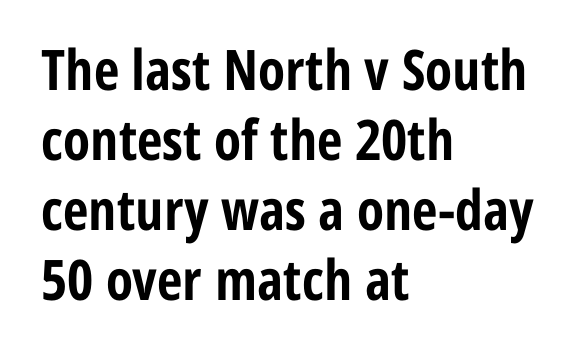
Q: Is the text bold? A: Yes.
Q: Is the text italic (slanted)? A: No, it is upright.
Q: Is the typeface a serif or a sans-serif typeface? A: Sans-serif.
Q: Is the text underlined? A: No.
Q: How is the paragraph aligned? A: Left-aligned.
Q: Is the spacing between letters normal or unusually wide? A: Normal.
Q: Is the spacing between lines tight, normal or loose? A: Normal.
Q: Width (condensed, normal, or wide)? A: Condensed.
Q: Stroke contrast? A: Low.
Q: x-height? A: Medium.
Q: Monospaced? A: No.
